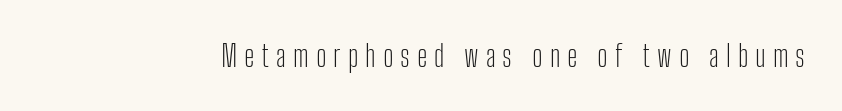
Q: Is the text bold? A: No.
Q: Is the text italic (slanted)? A: No, it is upright.
Q: Is the typeface a serif or a sans-serif typeface? A: Sans-serif.
Q: Is the text underlined? A: No.
Q: Is the spacing between letters normal or unusually wide? A: Unusually wide.
Q: Width (condensed, normal, or wide)? A: Condensed.
Q: Stroke contrast? A: Low.
Q: x-height? A: Medium.
Q: Monospaced? A: No.
